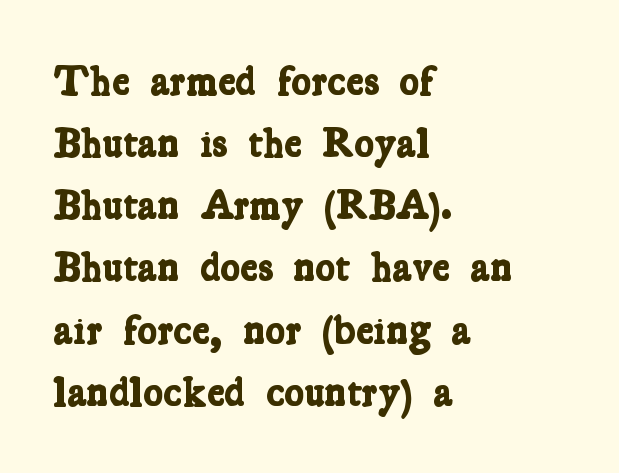
Reading down the block, your eye returns to a fixed left position each line. The gaps between neighbouring characters are ordinary and unremarkable. Weight check: bold — yes, fully. Descenders hang freely into open space. The text was rendered using a seriffed face with decorative stroke endings. These lines are rendered in a variable-pitch font.
